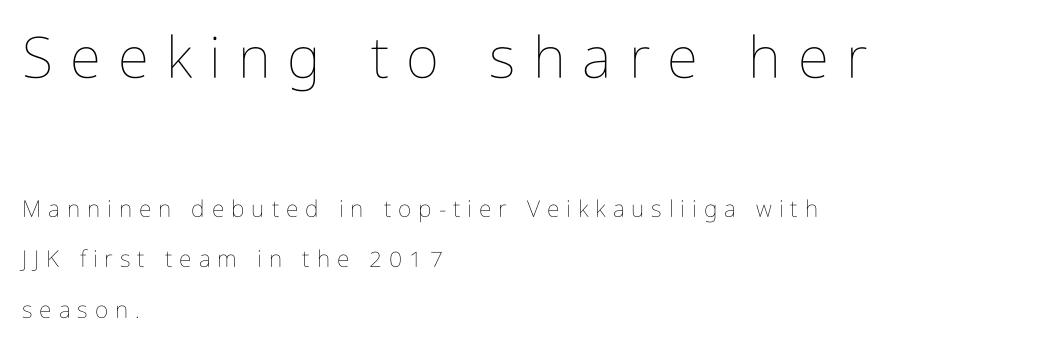
The face looks like a standard text weight, possibly lighter. The type is letterspaced generously, with wide tracking. The font's upright variant was chosen for this text. Anything drawn beneath the words? Only blank space. These lines are set flush left with a ragged right edge. Quick note: interline space is abundant.
